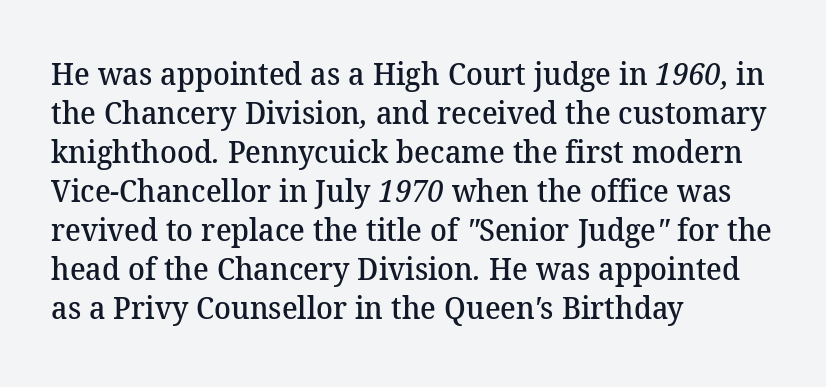
The image shows 31 px semibold serif type; set left-aligned, normal line spacing (1.26x), normal letter spacing, not underlined; medium stroke contrast and a medium x-height.
